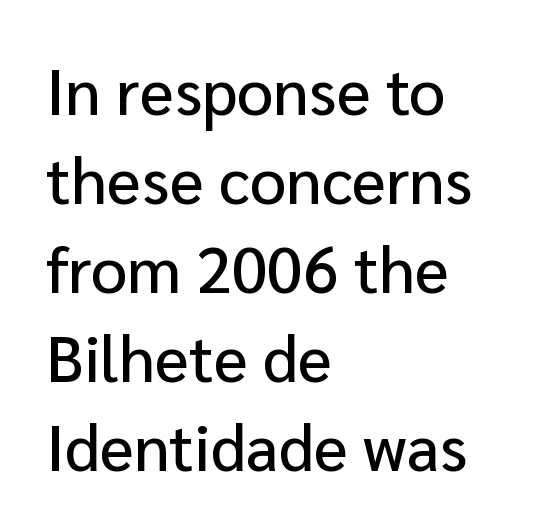
The image shows 64 px sans-serif type, upright; set left-aligned, normal line spacing (1.39x), normal letter spacing, not underlined; low stroke contrast and a medium x-height.
